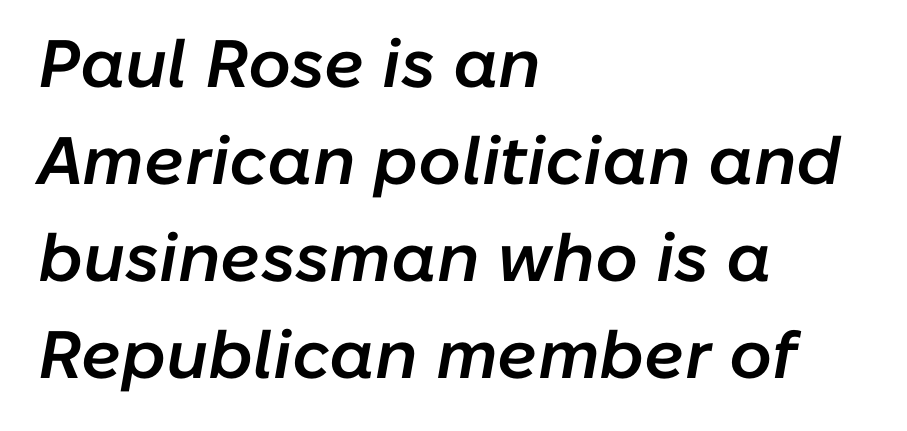
{"italic": "yes", "lean": "right", "slant_degrees": 10, "bold": "semi", "weight": "semibold", "width": "normal", "stroke_contrast": "low", "x_height": "medium", "monospaced": "no", "underline": "no", "align": "left", "line_spacing": "normal", "line_spacing_ratio": 1.45, "letter_spacing": "normal", "letter_spacing_em": 0.0, "glyph_px": 67}
